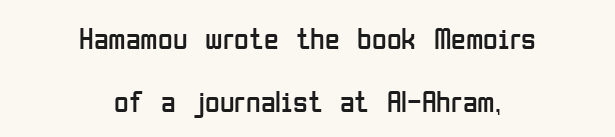
The image shows 30 px regular-weight, condensed sans-serif type, upright; set centered, loose line spacing (2.1x), normal letter spacing, not underlined; low stroke contrast and a medium x-height.
